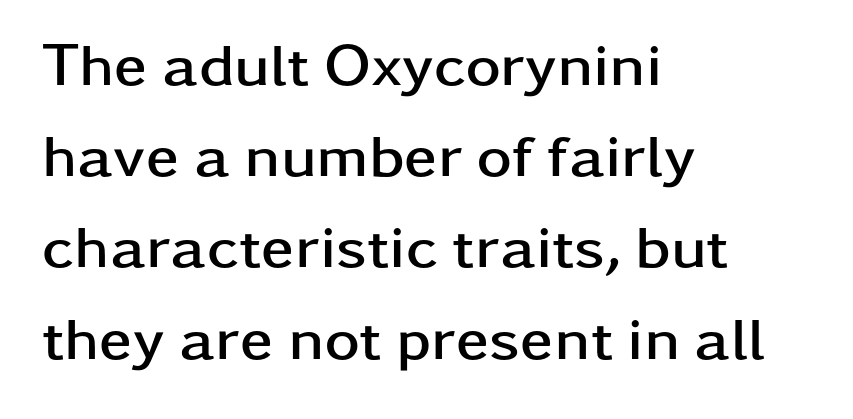
You could not count columns in this text — the font is proportionally spaced. The gaps between neighbouring characters are ordinary and unremarkable. Baseline-to-baseline distance is the conventional proportion of letter height. If you drew a ruler down the left edge, every line would touch it. Serif or sans? Sans — the stroke terminals are bare.
